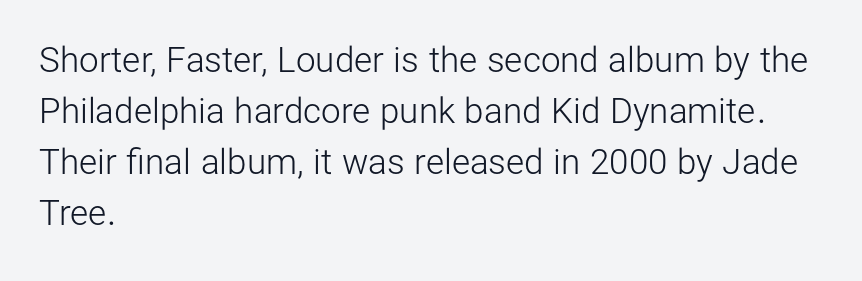
The image shows 35 px light sans-serif type, upright; set left-aligned, normal line spacing (1.46x), normal letter spacing, not underlined; low stroke contrast and a medium x-height.
